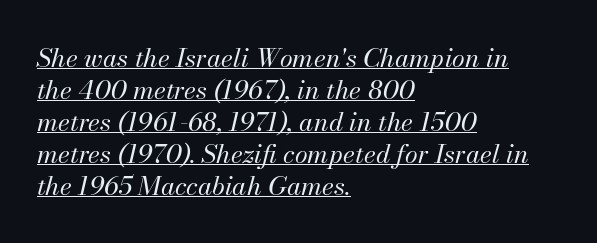
{"italic": "yes", "lean": "right", "slant_degrees": 13, "bold": "no", "underline": "yes", "align": "left", "line_spacing_ratio": 1.23, "letter_spacing": "normal", "letter_spacing_em": 0.0, "glyph_px": 26}
